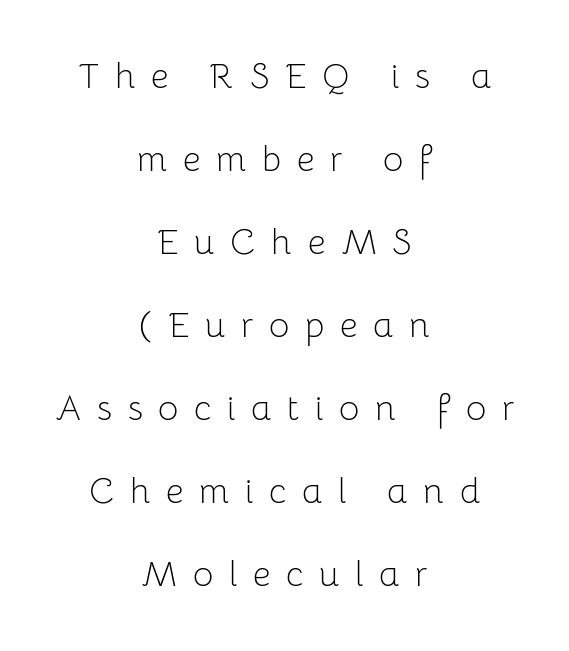
The weight would be labelled regular, book, light, or lighter still. Style check: upright. The face used here is proportionally spaced, like ordinary book or web type. These lines are centered, leaving both edges ragged. Letterform terminals end flat and unadorned throughout the passage.
